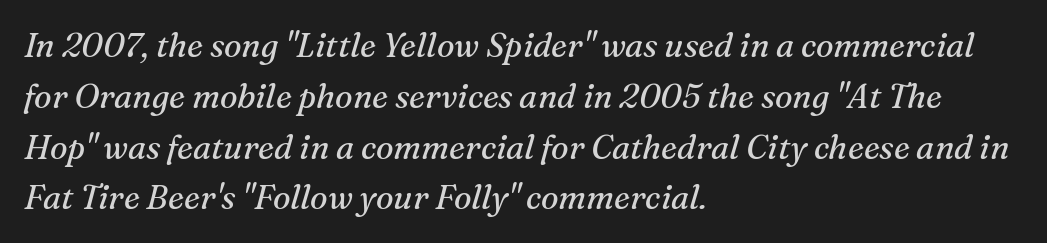
{"serif": "yes", "italic": "yes", "lean": "right", "slant_degrees": 16, "bold": "no", "weight": "regular", "width": "normal", "stroke_contrast": "medium", "x_height": "medium", "monospaced": "no", "underline": "no", "align": "left", "line_spacing": "normal", "line_spacing_ratio": 1.54, "letter_spacing": "normal", "letter_spacing_em": 0.0, "glyph_px": 33}
